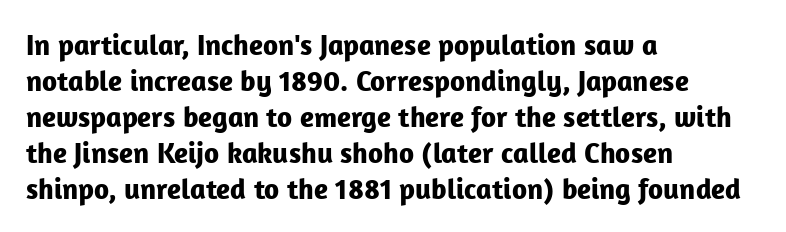
{"serif": "no", "italic": "no", "bold": "yes", "weight": "bold", "width": "normal", "stroke_contrast": "low", "x_height": "medium", "monospaced": "no", "underline": "no", "align": "left", "line_spacing_ratio": 1.24, "letter_spacing": "normal", "letter_spacing_em": 0.0, "glyph_px": 29}
